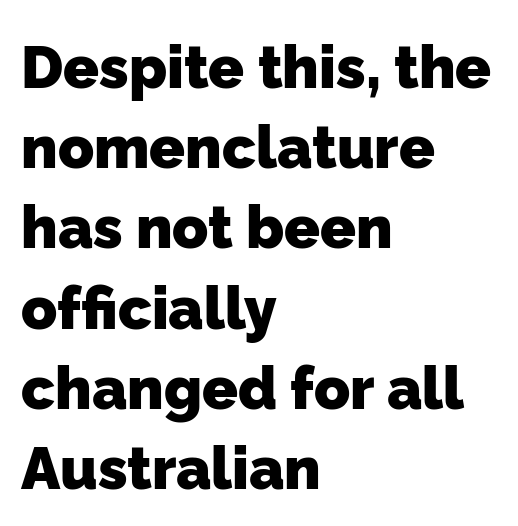
The lines in this sample share a left origin and differ only in where they stop. This block has exactly the height ordinary leading produces. Font category for this specimen: sans-serif. Each letter keeps its own natural width here, so spacing adapts to shape. The specimen omits any rule beneath the text block's lines.
